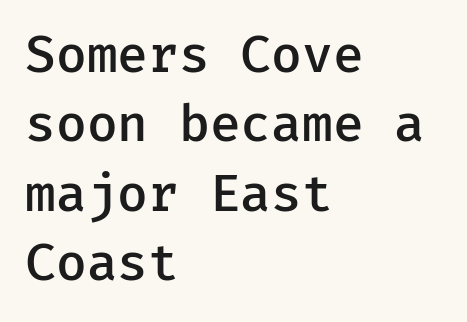
The image shows 50 px semibold sans-serif type, upright; set left-aligned, normal line spacing (1.39x), normal letter spacing, not underlined; low stroke contrast and a medium x-height.
